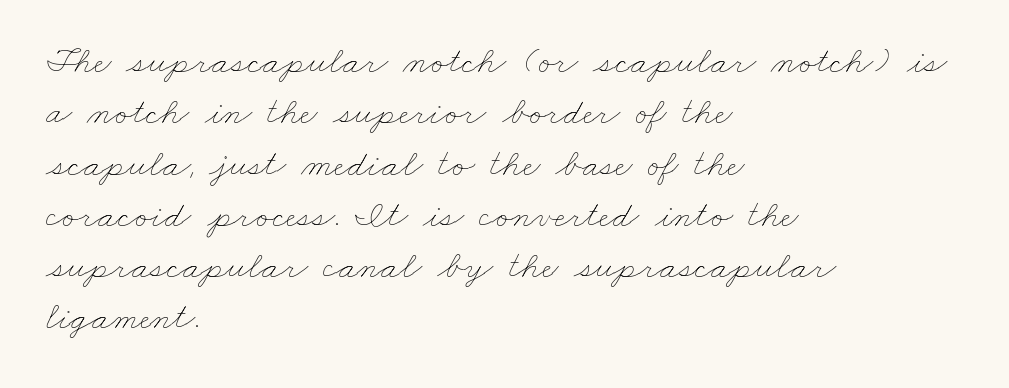
Q: Is the text bold? A: No.
Q: Is the text underlined? A: No.
Q: How is the paragraph aligned? A: Left-aligned.
Q: Is the spacing between letters normal or unusually wide? A: Normal.
Q: Is the spacing between lines tight, normal or loose? A: Normal.
Q: Width (condensed, normal, or wide)? A: Wide.
Q: Stroke contrast? A: Low.
Q: x-height? A: Small.
Q: Monospaced? A: No.
